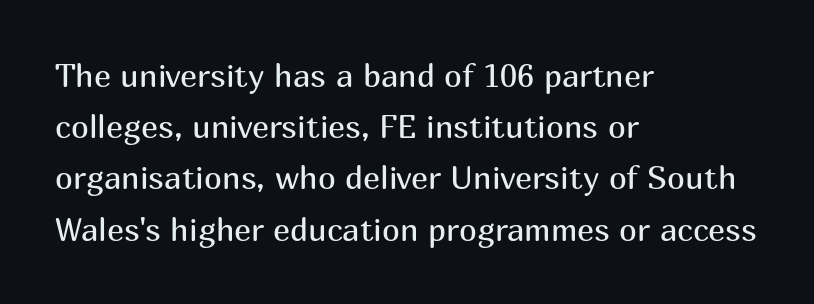
The image shows 32 px regular-weight sans-serif type, upright; set left-aligned, normal line spacing (1.6x), normal letter spacing, not underlined; medium stroke contrast and a medium x-height.
